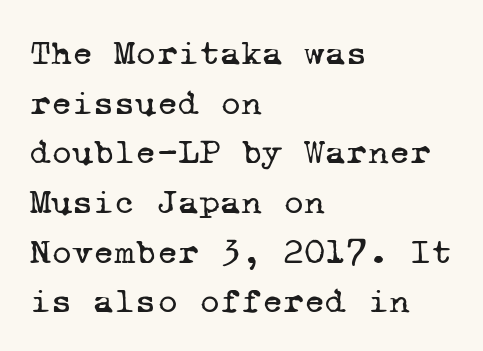
Stems and bowls with no extra thickness — not bold. Nobody touched the tracking dial on this one. The baseline area is clear. Short and long lines alike share a common starting point at left. Notice how descenders clear the ascenders below comfortably — that's standard leading.
